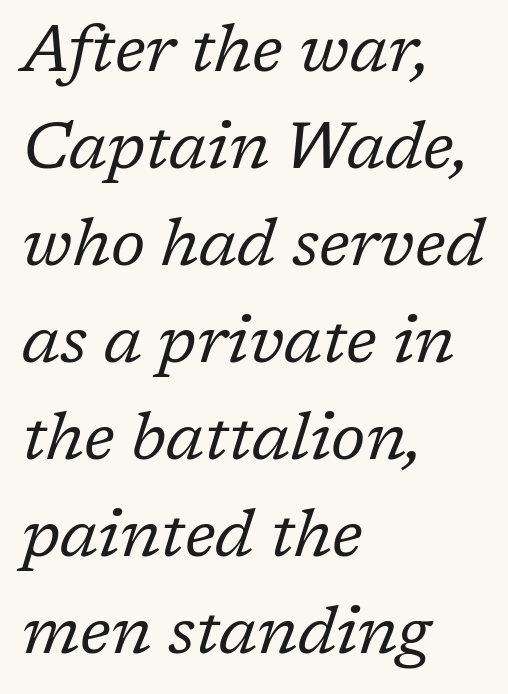
Q: Is the text bold? A: No.
Q: Is the text italic (slanted)? A: Yes, it leans right by about 17 degrees.
Q: Is the typeface a serif or a sans-serif typeface? A: Serif.
Q: Is the text underlined? A: No.
Q: How is the paragraph aligned? A: Left-aligned.
Q: Is the spacing between letters normal or unusually wide? A: Normal.
Q: Is the spacing between lines tight, normal or loose? A: Normal.
Q: Width (condensed, normal, or wide)? A: Normal.
Q: Stroke contrast? A: Low.
Q: x-height? A: Medium.
Q: Monospaced? A: No.
